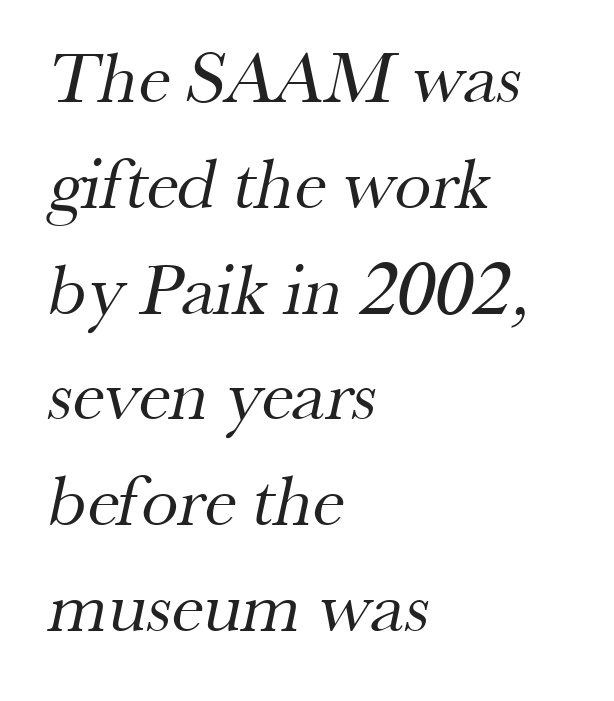
Q: Is the text bold? A: No.
Q: Is the typeface a serif or a sans-serif typeface? A: Serif.
Q: Is the text underlined? A: No.
Q: How is the paragraph aligned? A: Left-aligned.
Q: Is the spacing between letters normal or unusually wide? A: Normal.
Q: Is the spacing between lines tight, normal or loose? A: Normal.
Q: Width (condensed, normal, or wide)? A: Normal.
Q: Stroke contrast? A: Medium.
Q: x-height? A: Small.
Q: Monospaced? A: No.
